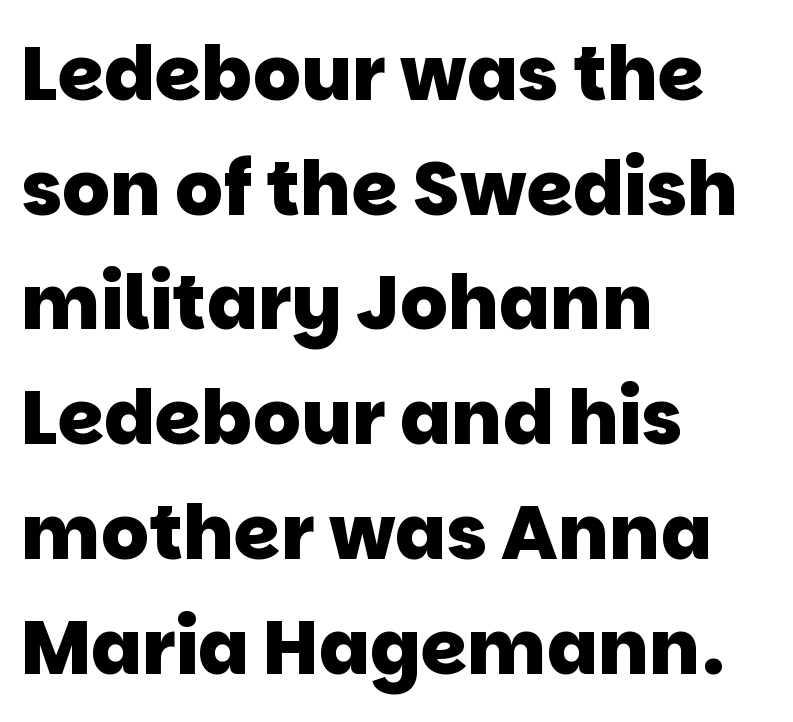
Q: Is the text bold? A: Yes.
Q: Is the typeface a serif or a sans-serif typeface? A: Sans-serif.
Q: Is the text underlined? A: No.
Q: How is the paragraph aligned? A: Left-aligned.
Q: Is the spacing between letters normal or unusually wide? A: Normal.
Q: Is the spacing between lines tight, normal or loose? A: Normal.
Q: Width (condensed, normal, or wide)? A: Normal.
Q: Stroke contrast? A: Low.
Q: x-height? A: Large.
Q: Monospaced? A: No.
